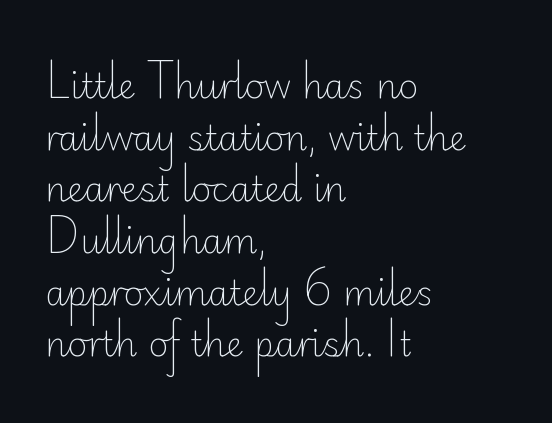
{"serif": "no", "italic": "no", "bold": "no", "weight": "light", "width": "normal", "stroke_contrast": "low", "x_height": "small", "monospaced": "no", "underline": "no", "align": "left", "line_spacing": "normal", "line_spacing_ratio": 1.52, "letter_spacing": "normal", "letter_spacing_em": 0.0, "glyph_px": 34}
